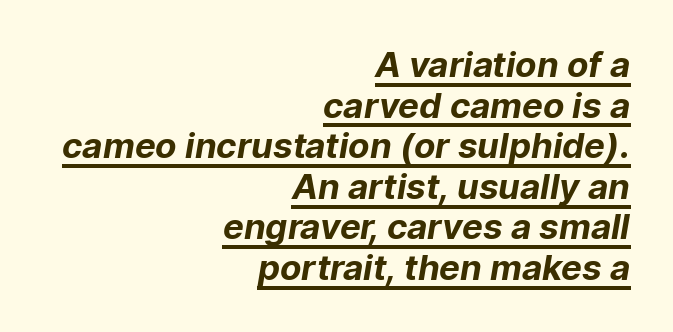
The image shows 35 px bold sans-serif type; set right-aligned, line spacing 1.16x, normal letter spacing, underlined; low stroke contrast and a medium x-height.
